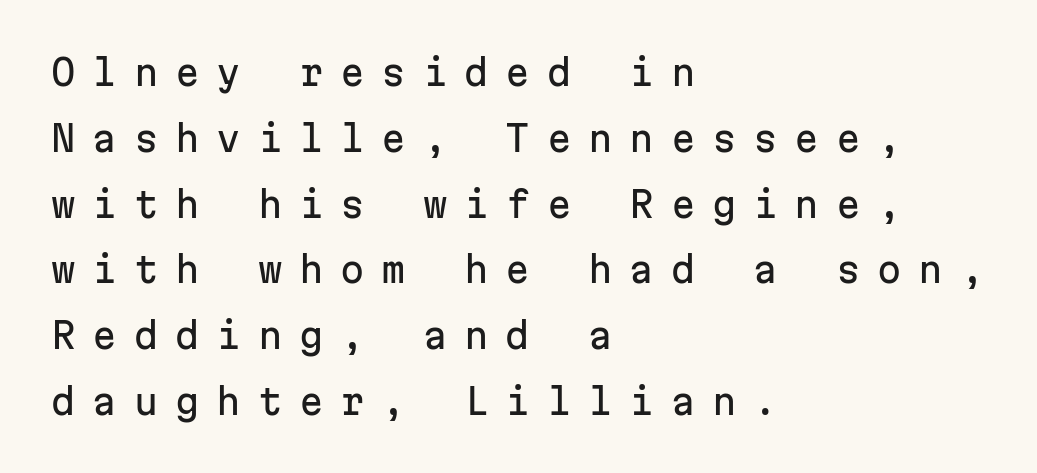
The image shows 35 px sans-serif type, upright, monospaced; set left-aligned, line spacing 1.88x, unusually wide letter spacing (+0.48 em), not underlined; low stroke contrast and a medium x-height.
